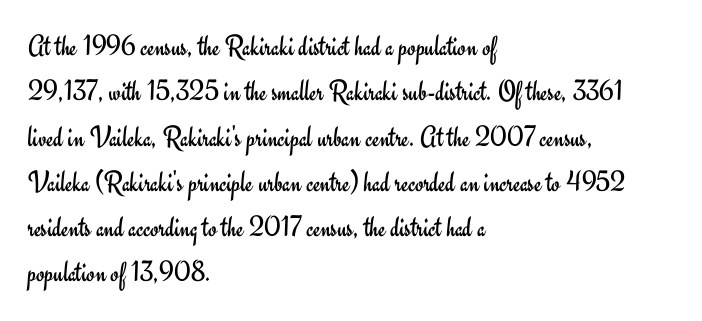
Normally led — the rows are evenly, conventionally spaced. Heft: none added — not bold. This sample has the flowing, uneven cadence of proportional lettering. The font family rendered here belongs to the sans-serif group.
